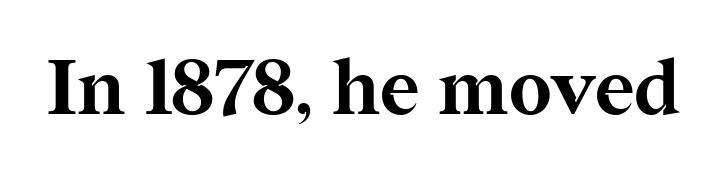
Q: Is the text bold? A: Yes.
Q: Is the text italic (slanted)? A: No, it is upright.
Q: Is the typeface a serif or a sans-serif typeface? A: Serif.
Q: Is the text underlined? A: No.
Q: Is the spacing between letters normal or unusually wide? A: Normal.
Q: Width (condensed, normal, or wide)? A: Normal.
Q: Stroke contrast? A: Medium.
Q: x-height? A: Medium.
Q: Monospaced? A: No.
